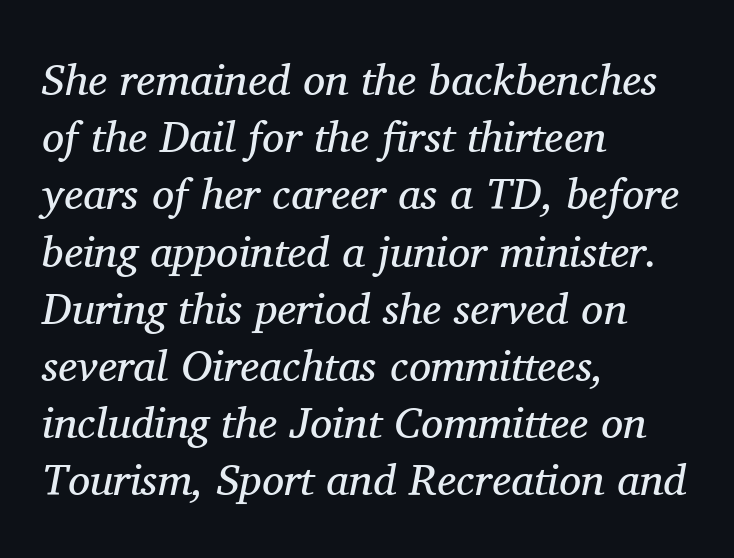
{"serif": "yes", "italic": "yes", "lean": "right", "slant_degrees": 11, "bold": "no", "weight": "regular", "width": "normal", "stroke_contrast": "medium", "x_height": "medium", "monospaced": "no", "underline": "no", "align": "left", "line_spacing": "normal", "line_spacing_ratio": 1.3, "letter_spacing": "normal", "letter_spacing_em": 0.0, "glyph_px": 44}
